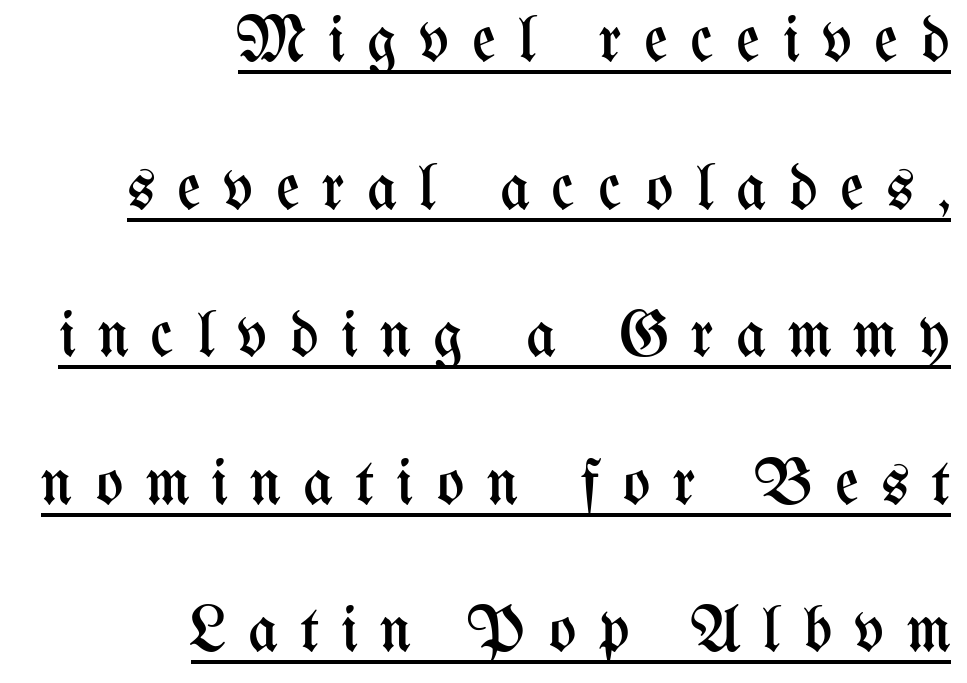
Caption: lettering with a line underneath. This sample has the flowing, uneven cadence of proportional lettering. The face used here is rendered with a markedly widened letterfit. Is the stroke heavy? The answer is a plain regular-or-lighter.
